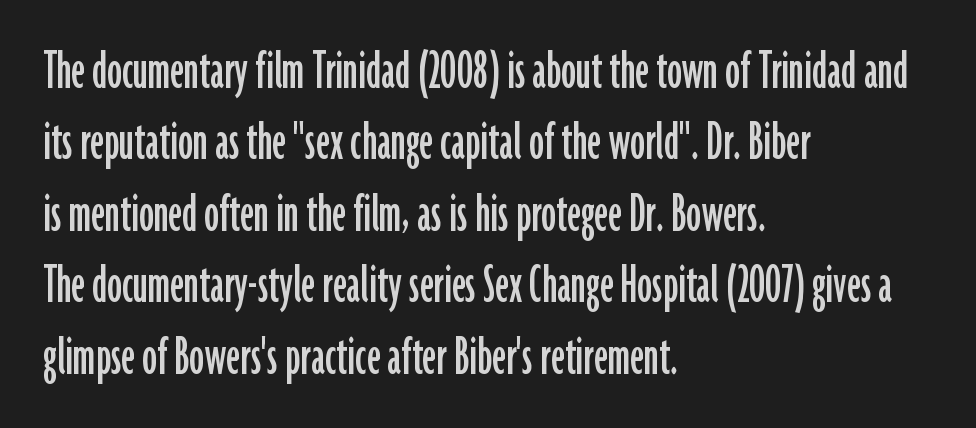
The setting favours the left margin, as ordinary paragraphs usually do. Is the letter spacing exaggerated? No — it looks like the ordinary default. No word sits above an underline. This sample has the flowing, uneven cadence of proportional lettering. A sans-serif font was chosen for this passage.
